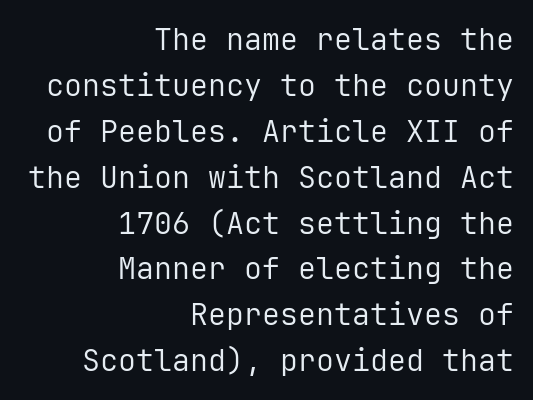
{"serif": "no", "italic": "no", "bold": "no", "weight": "regular", "width": "normal", "stroke_contrast": "low", "x_height": "medium", "monospaced": "yes", "underline": "no", "align": "right", "line_spacing": "normal", "line_spacing_ratio": 1.53, "letter_spacing": "normal", "letter_spacing_em": 0.0, "glyph_px": 30}
